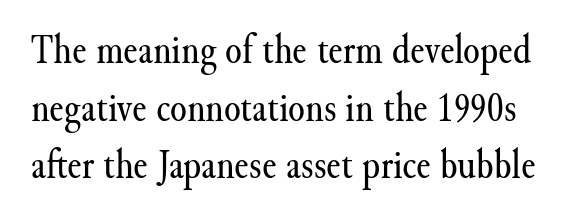
Lines of text with bare space underneath. The letters stand upright; this is a roman face. Vertically, the passage feels balanced, rows spaced as you'd expect. The weight would be labelled regular, book, light, or lighter still. The rendering keeps characters at their native spacing.
